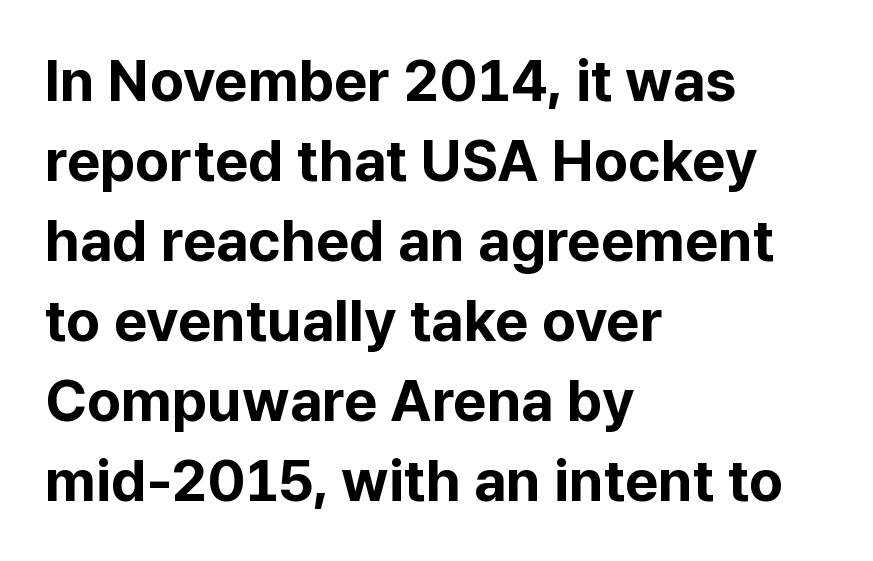
The image shows 58 px bold sans-serif type, upright; set left-aligned, normal line spacing (1.38x), normal letter spacing, not underlined; low stroke contrast and a medium x-height.
